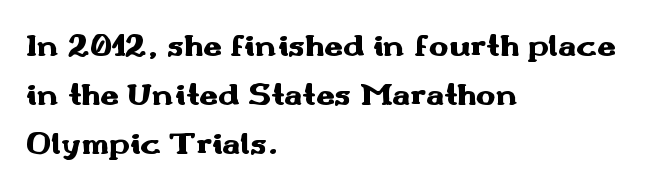
The image shows 33 px heavy, wide sans-serif type, upright; set left-aligned, normal line spacing (1.48x), normal letter spacing, not underlined; medium stroke contrast and a small x-height.
